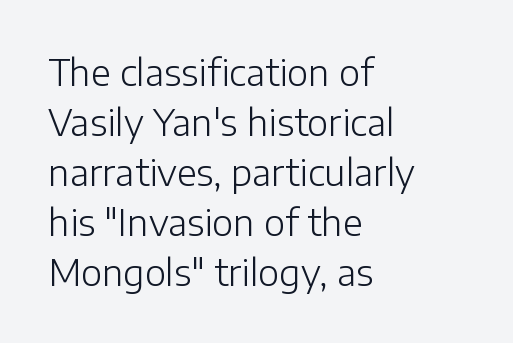
Q: Is the text bold? A: No.
Q: Is the text italic (slanted)? A: No, it is upright.
Q: Is the typeface a serif or a sans-serif typeface? A: Sans-serif.
Q: Is the text underlined? A: No.
Q: How is the paragraph aligned? A: Left-aligned.
Q: Is the spacing between letters normal or unusually wide? A: Normal.
Q: Is the spacing between lines tight, normal or loose? A: Normal.
Q: Width (condensed, normal, or wide)? A: Normal.
Q: Stroke contrast? A: Low.
Q: x-height? A: Medium.
Q: Monospaced? A: No.
